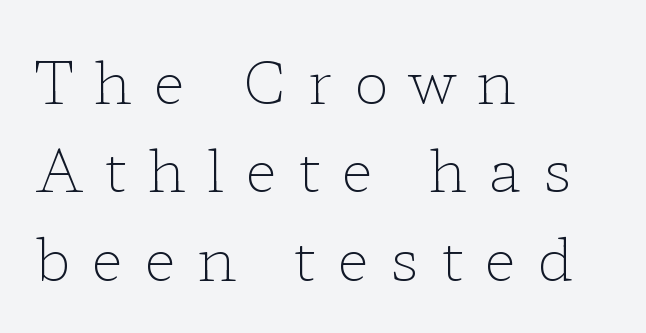
{"serif": "yes", "italic": "no", "bold": "no", "weight": "light", "width": "wide", "stroke_contrast": "low", "x_height": "medium", "monospaced": "no", "underline": "no", "align": "left", "line_spacing": "normal", "line_spacing_ratio": 1.5, "letter_spacing": "wide", "letter_spacing_em": 0.36, "glyph_px": 59}
